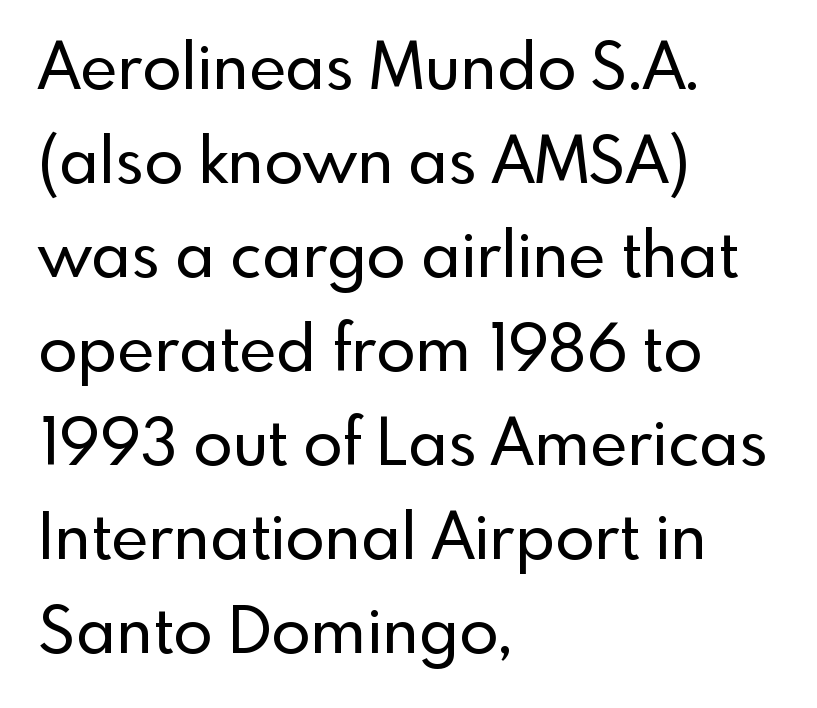
Each line starts at the same left margin while the right side varies. Proportional: the letters do not fall into vertical columns. Words float on clear page, feet unadorned. Honestly, the row spacing looks completely unremarkable.
